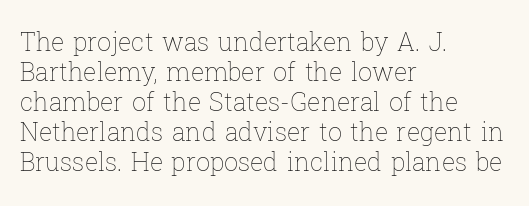
The image shows 25 px text type, upright; set left-aligned, line spacing 1.2x, normal letter spacing, not underlined.
